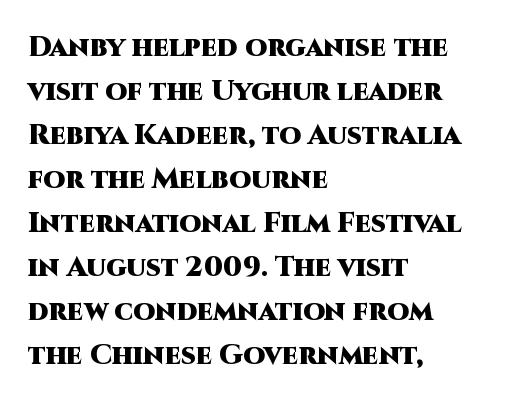
Q: Is the text bold? A: Yes.
Q: Is the text italic (slanted)? A: No, it is upright.
Q: Is the typeface a serif or a sans-serif typeface? A: Sans-serif.
Q: Is the text underlined? A: No.
Q: How is the paragraph aligned? A: Left-aligned.
Q: Is the spacing between letters normal or unusually wide? A: Normal.
Q: Is the spacing between lines tight, normal or loose? A: Normal.
Q: Width (condensed, normal, or wide)? A: Normal.
Q: Stroke contrast? A: High.
Q: x-height? A: Large.
Q: Monospaced? A: No.
